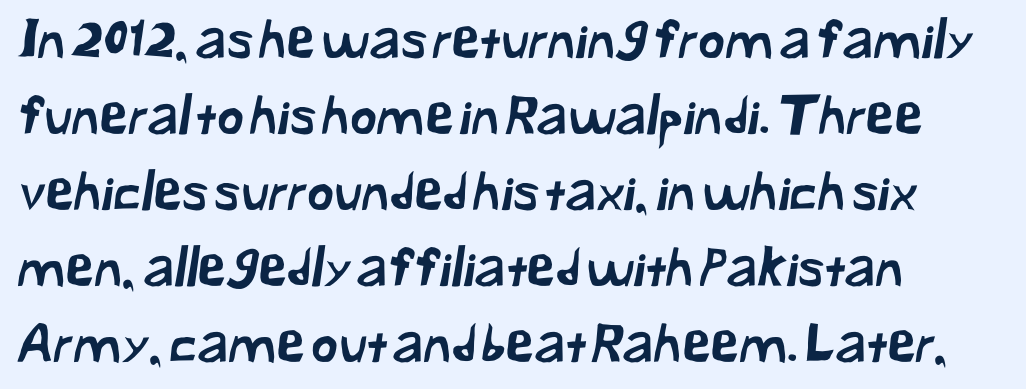
Each row of text sits above clean, open space. Where is the straight margin? On the left. Character widths vary here, with narrow letters taking less room than wide ones. The block of text has a typical density, with ordinary space between rows. You can tell from the bare stems that sans-serif type was used.
